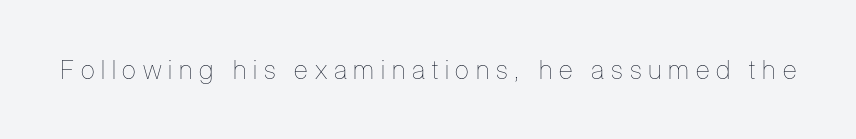
Honestly, there is no underline to notice here at all. Letters have the restrained weight of plain body copy at most. A roman cut, with each character standing at attention. The horizontal fit of the characters is loose and conspicuously gappy.
